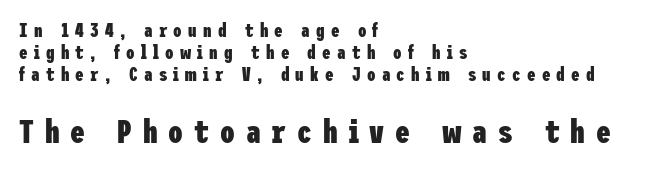
Q: Is the text bold? A: Yes.
Q: Is the text italic (slanted)? A: No, it is upright.
Q: Is the typeface a serif or a sans-serif typeface? A: Sans-serif.
Q: Is the text underlined? A: No.
Q: How is the paragraph aligned? A: Left-aligned.
Q: Is the spacing between letters normal or unusually wide? A: Unusually wide.
Q: Which block of text is set in a larger size, the first (top) or the second (bottom)? A: The second (bottom) one.
Q: Width (condensed, normal, or wide)? A: Condensed.
Q: Stroke contrast? A: Low.
Q: x-height? A: Medium.
